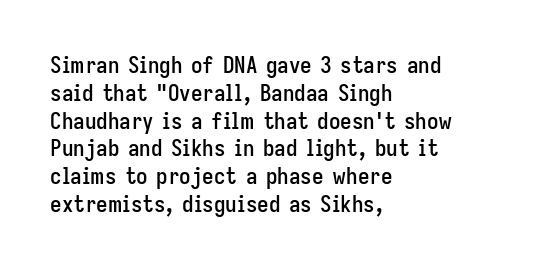
Q: Is the text italic (slanted)? A: No, it is upright.
Q: Is the text underlined? A: No.
Q: How is the paragraph aligned? A: Left-aligned.
Q: Is the spacing between letters normal or unusually wide? A: Normal.
